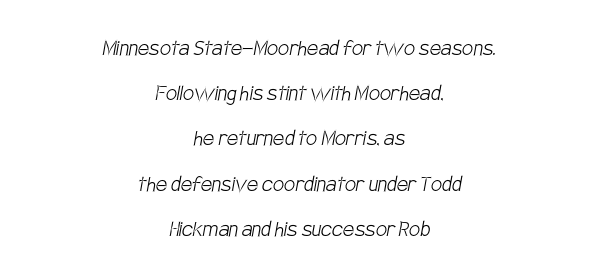
The passage shown has conventional tracking throughout. One-word summary of the alignment: center. The strokes carry an ordinary text weight at most. Plain, unruled lines of type.
